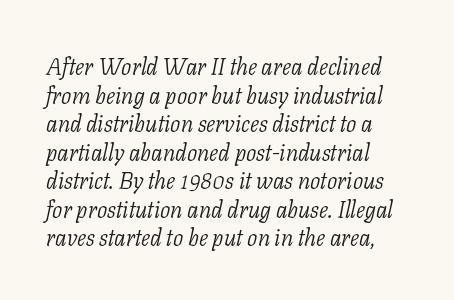
{"italic": "yes", "lean": "right", "slant_degrees": 11, "bold": "no", "underline": "no", "align": "left", "line_spacing_ratio": 1.24, "letter_spacing": "normal", "letter_spacing_em": 0.0, "glyph_px": 23}
